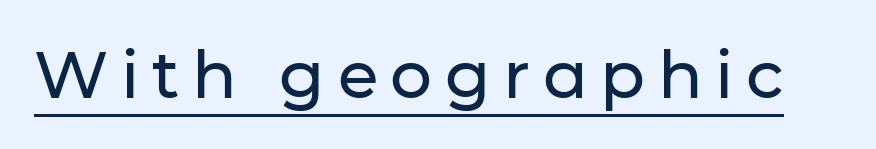
Q: Is the text italic (slanted)? A: No, it is upright.
Q: Is the typeface a serif or a sans-serif typeface? A: Sans-serif.
Q: Is the text underlined? A: Yes.
Q: Width (condensed, normal, or wide)? A: Normal.
Q: Stroke contrast? A: Low.
Q: x-height? A: Medium.
Q: Monospaced? A: No.
